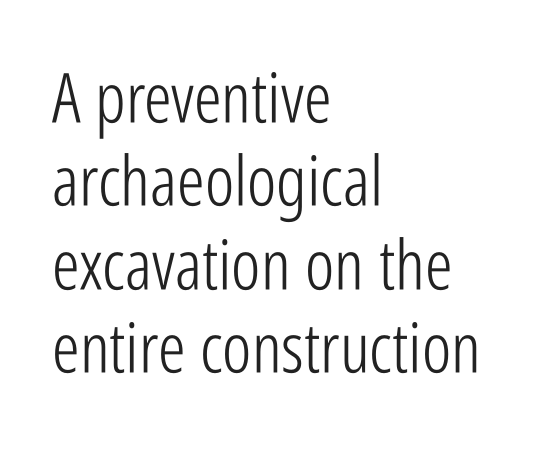
Q: Is the text bold? A: No.
Q: Is the text italic (slanted)? A: No, it is upright.
Q: Is the typeface a serif or a sans-serif typeface? A: Sans-serif.
Q: Is the text underlined? A: No.
Q: How is the paragraph aligned? A: Left-aligned.
Q: Is the spacing between letters normal or unusually wide? A: Normal.
Q: Width (condensed, normal, or wide)? A: Condensed.
Q: Stroke contrast? A: Low.
Q: x-height? A: Medium.
Q: Monospaced? A: No.
